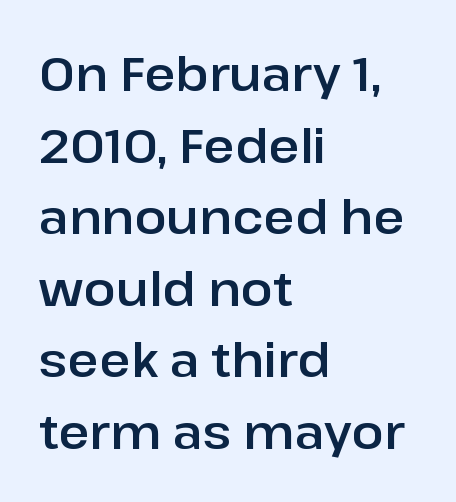
{"serif": "no", "italic": "no", "width": "normal", "stroke_contrast": "low", "x_height": "medium", "monospaced": "no", "underline": "no", "align": "left", "line_spacing": "normal", "line_spacing_ratio": 1.49, "letter_spacing": "normal", "letter_spacing_em": 0.0, "glyph_px": 48}
